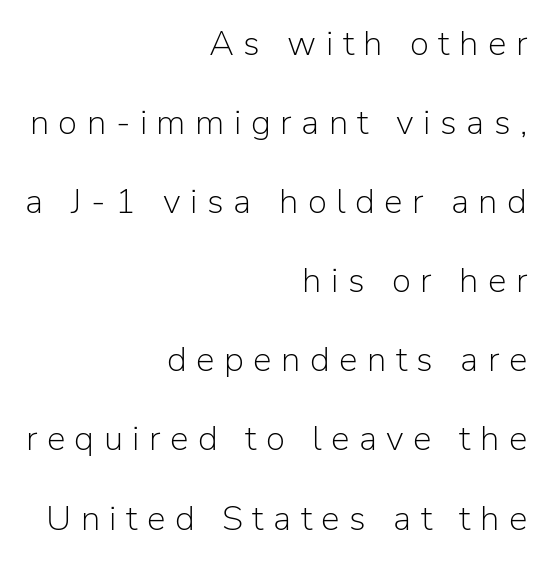
{"serif": "no", "italic": "no", "bold": "no", "weight": "light", "width": "normal", "stroke_contrast": "low", "x_height": "medium", "monospaced": "no", "underline": "no", "align": "right", "line_spacing": "loose", "line_spacing_ratio": 2.26, "letter_spacing": "wide", "letter_spacing_em": 0.27, "glyph_px": 35}
